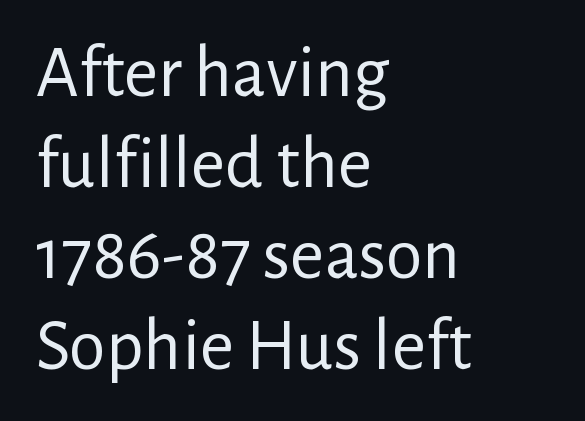
How are the letters spaced? Ordinarily, with no added tracking. Quick note: not italic, upright. Lines of text with bare space underneath. Serifs: no, the terminals of the letterforms are clean. Is this a fixed-width face? No — the glyphs have proportional, varying widths.
